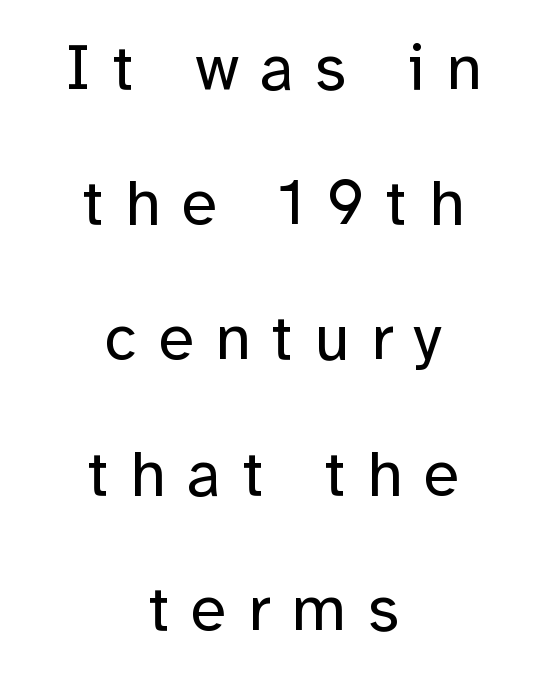
The image shows 65 px regular-weight sans-serif type, upright; set centered, loose line spacing (2.08x), unusually wide letter spacing (+0.33 em), not underlined; low stroke contrast and a medium x-height.
